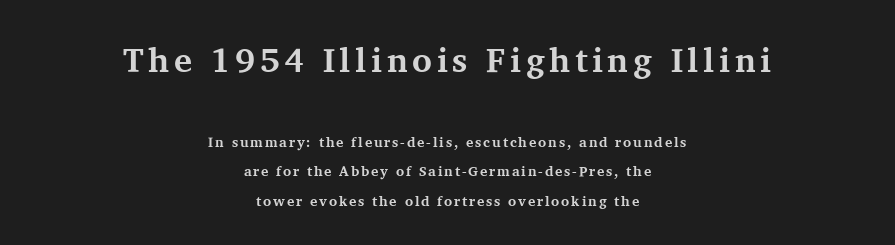
{"serif": "yes", "italic": "no", "bold": "yes", "weight": "bold", "width": "normal", "stroke_contrast": "medium", "x_height": "medium", "monospaced": "no", "underline": "no", "align": "center", "line_spacing": "loose", "line_spacing_ratio": 2.11, "larger_block": "first", "size_ratio": 2.43, "glyph_px": 34}
